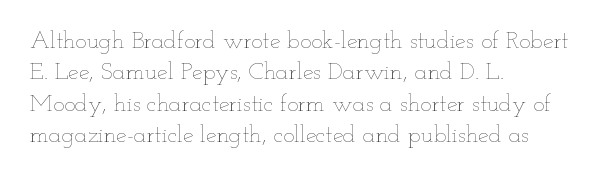
Q: Is the text bold? A: No.
Q: Is the text italic (slanted)? A: No, it is upright.
Q: Is the text underlined? A: No.
Q: How is the paragraph aligned? A: Left-aligned.
Q: Is the spacing between letters normal or unusually wide? A: Normal.
Q: Is the spacing between lines tight, normal or loose? A: Normal.
